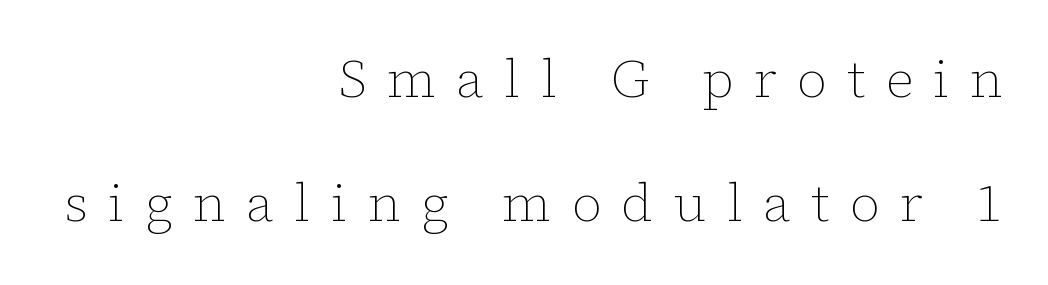
Caption: multi-line text, flush right, ragged left. A clean baseline with only descenders dipping below it. In terms of leading, this rendering errs on the spacious side. The tracking jumps out immediately: characters are airy and widely separated.
